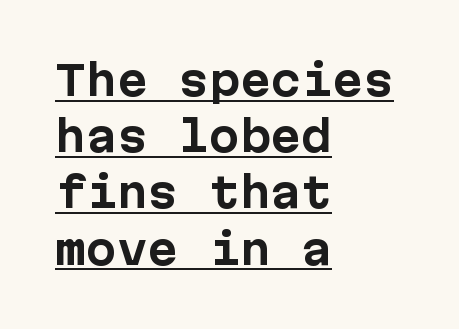
The image shows 41 px bold sans-serif type, upright, monospaced; set left-aligned, normal line spacing (1.37x), normal letter spacing, underlined; low stroke contrast and a medium x-height.
